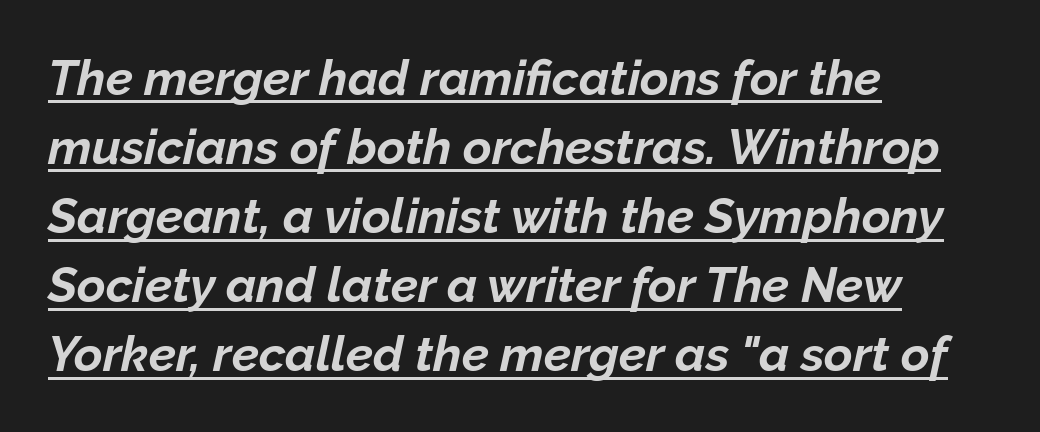
{"italic": "yes", "lean": "right", "slant_degrees": 12, "bold": "yes", "weight": "bold", "width": "normal", "stroke_contrast": "low", "x_height": "medium", "monospaced": "no", "underline": "yes", "align": "left", "line_spacing": "normal", "line_spacing_ratio": 1.41, "letter_spacing": "normal", "letter_spacing_em": 0.0, "glyph_px": 49}
